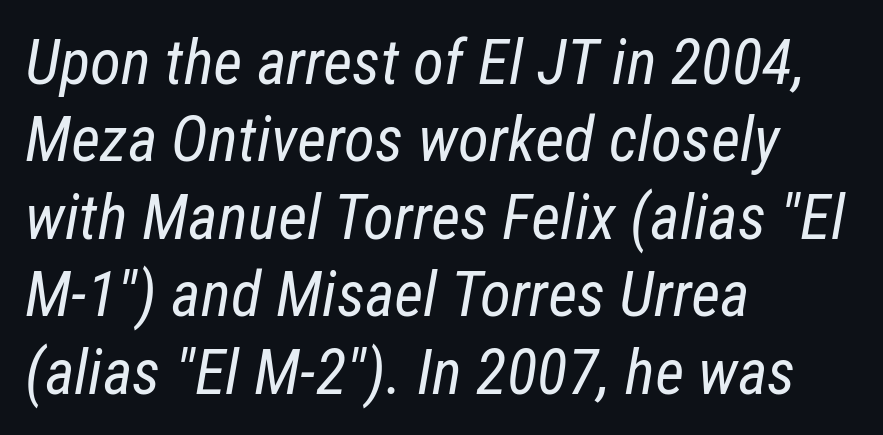
The line texture is even and compact thanks to regular tracking. The compositor pushed each line to the left boundary. Spacing verdict: proportional, widths tailored to each character. Nobody drew a line under any word here. Stems here are at most as thick as an everyday book face.
